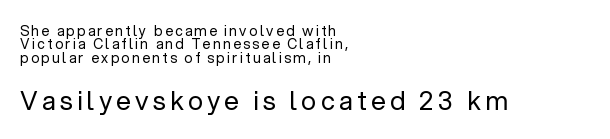
The image shows 26 px text type, upright; set left-aligned, tight line spacing (0.95x), not underlined; the second (bottom) block is 1.86x larger.
